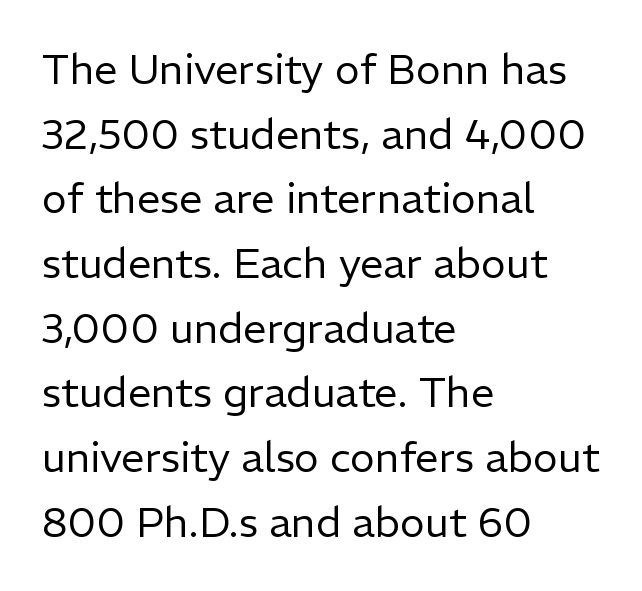
{"serif": "no", "italic": "no", "bold": "no", "weight": "regular", "width": "normal", "stroke_contrast": "low", "x_height": "medium", "monospaced": "no", "underline": "no", "align": "left", "line_spacing": "normal", "line_spacing_ratio": 1.54, "letter_spacing": "normal", "letter_spacing_em": 0.0, "glyph_px": 42}
